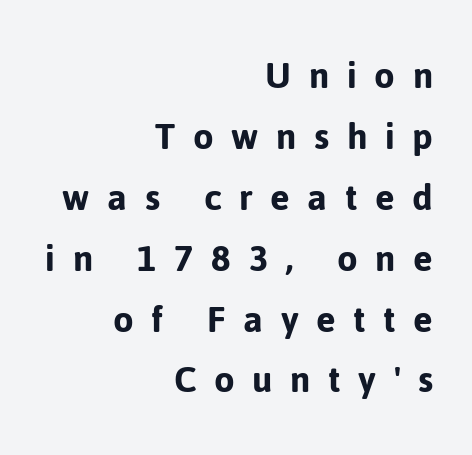
The image shows 42 px sans-serif type, upright; set right-aligned, normal line spacing (1.45x), unusually wide letter spacing (+0.42 em), not underlined; low stroke contrast and a medium x-height.
